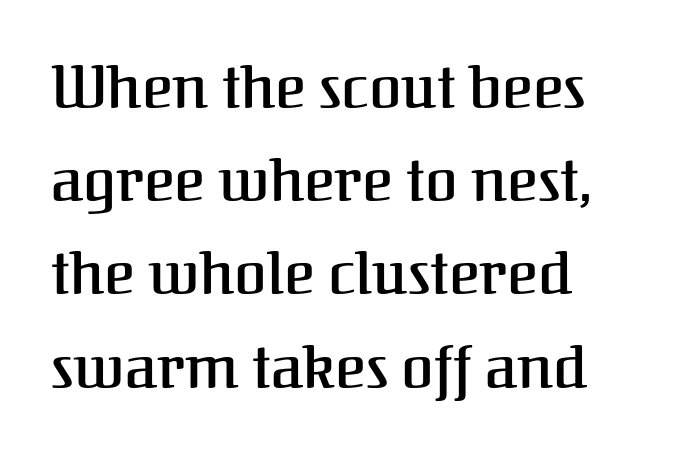
Q: Is the text italic (slanted)? A: No, it is upright.
Q: Is the typeface a serif or a sans-serif typeface? A: Serif.
Q: Is the text underlined? A: No.
Q: How is the paragraph aligned? A: Left-aligned.
Q: Is the spacing between letters normal or unusually wide? A: Normal.
Q: Is the spacing between lines tight, normal or loose? A: Normal.
Q: Width (condensed, normal, or wide)? A: Normal.
Q: Stroke contrast? A: Medium.
Q: x-height? A: Medium.
Q: Monospaced? A: No.
